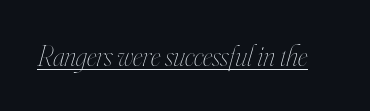
Q: Is the text bold? A: No.
Q: Is the text italic (slanted)? A: Yes, it leans right by about 16 degrees.
Q: Is the text underlined? A: Yes.
Q: Is the spacing between letters normal or unusually wide? A: Normal.
Q: Width (condensed, normal, or wide)? A: Condensed.
Q: Stroke contrast? A: High.
Q: x-height? A: Small.
Q: Monospaced? A: No.
